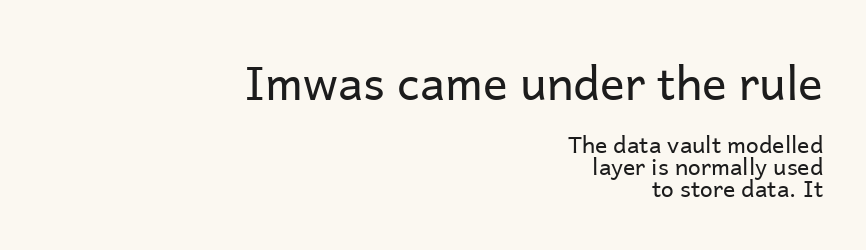
{"serif": "no", "italic": "no", "bold": "no", "weight": "regular", "width": "normal", "stroke_contrast": "low", "x_height": "medium", "monospaced": "no", "underline": "no", "align": "right", "line_spacing": "tight", "line_spacing_ratio": 0.96, "letter_spacing": "normal", "letter_spacing_em": 0.0, "larger_block": "first", "size_ratio": 2.0, "glyph_px": 46}
